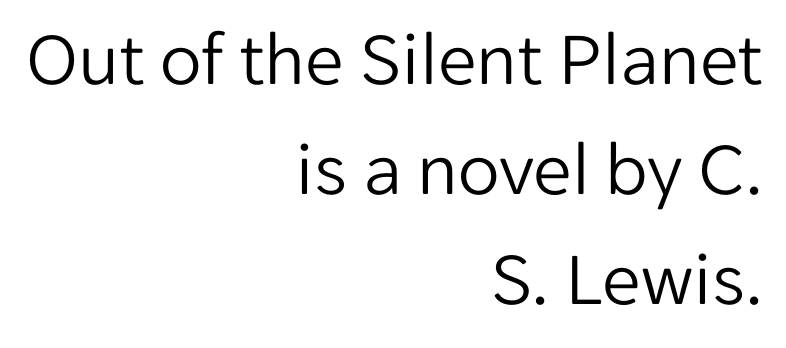
The image shows 77 px light sans-serif type, upright; set right-aligned, normal line spacing (1.43x), normal letter spacing, not underlined; low stroke contrast and a medium x-height.
